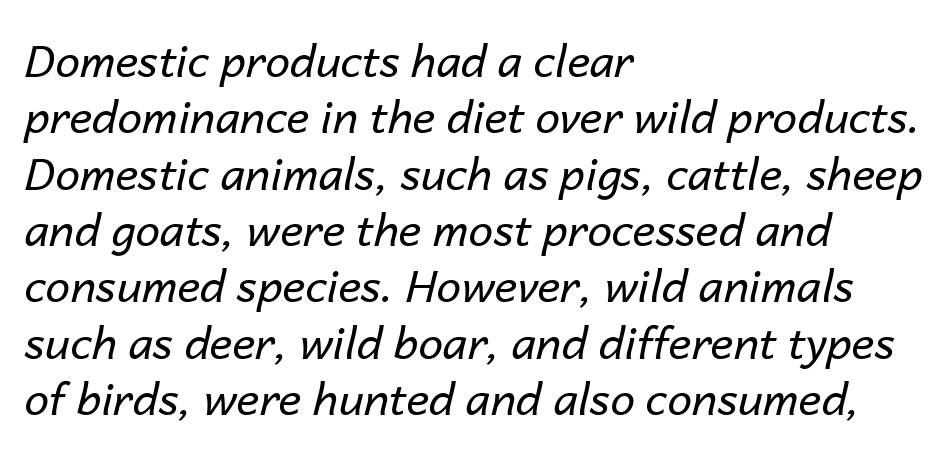
Q: Is the text bold? A: No.
Q: Is the text italic (slanted)? A: Yes, it leans right by about 14 degrees.
Q: Is the text underlined? A: No.
Q: How is the paragraph aligned? A: Left-aligned.
Q: Is the spacing between letters normal or unusually wide? A: Normal.
Q: Is the spacing between lines tight, normal or loose? A: Normal.
Q: Width (condensed, normal, or wide)? A: Normal.
Q: Stroke contrast? A: Low.
Q: x-height? A: Medium.
Q: Monospaced? A: No.
